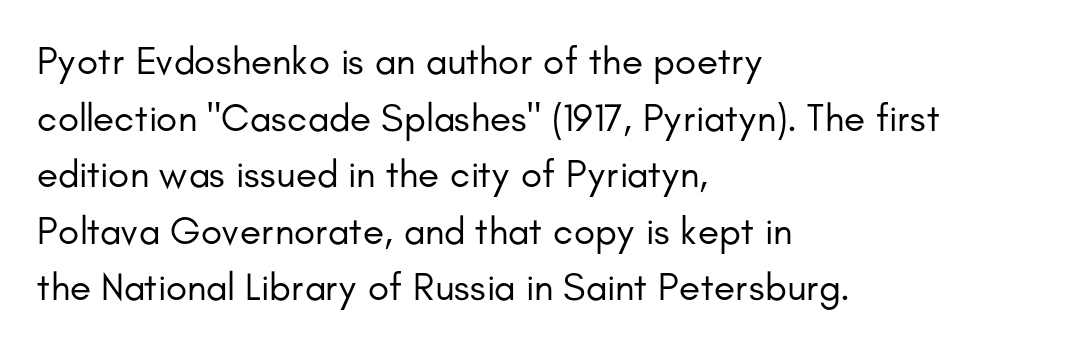
Nope, no serifs anywhere on these letters. The face used here is proportionally spaced, like ordinary book or web type. Every stem runs plumb, perpendicular to the baseline. Horizontal bands of white between lines are of average thickness. Inter-character spacing is left at the font's built-in metrics. Underline: absent.
